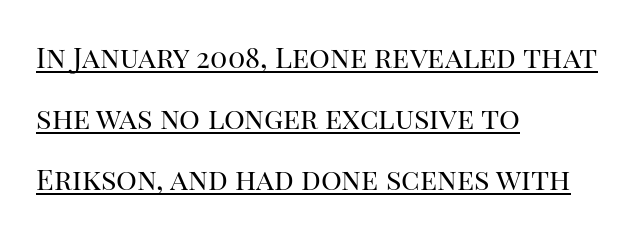
The image shows 29 px regular-weight serif type, upright; set left-aligned, loose line spacing (2.11x), normal letter spacing, underlined; high stroke contrast and a large x-height.
